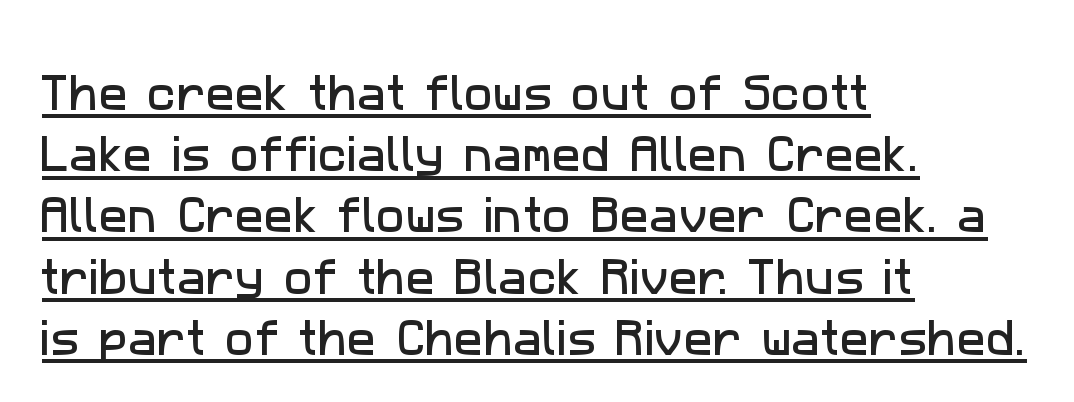
Is this a sans? Yes — the strokes have no serifs. Proportional: the letters do not fall into vertical columns. Regarding leading, the lines here are spaced in the standard way. The lines in this sample share a left origin and differ only in where they stop.
